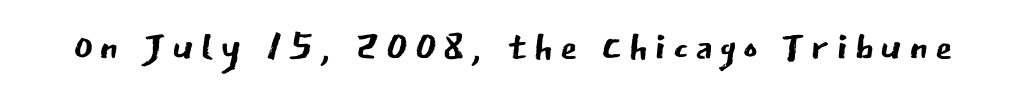
{"serif": "no", "italic": "no", "bold": "no", "weight": "regular", "width": "normal", "stroke_contrast": "low", "x_height": "medium", "monospaced": "no", "underline": "no", "glyph_px": 56}
